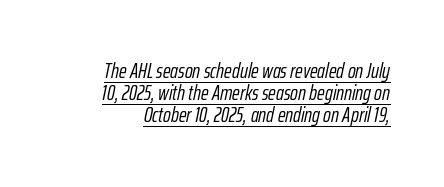
The image shows 21 px text type, italic (leaning right); set tight line spacing (1.05x), normal letter spacing, underlined.
